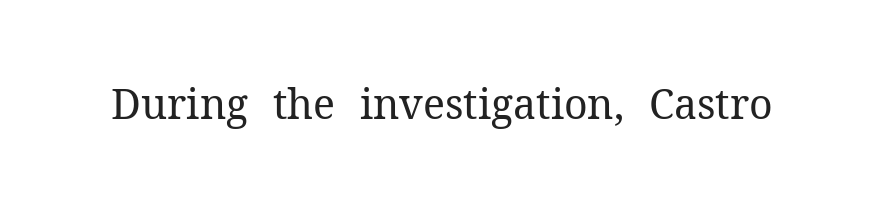
{"serif": "yes", "italic": "no", "bold": "no", "weight": "regular", "width": "normal", "stroke_contrast": "medium", "x_height": "medium", "monospaced": "no", "underline": "no", "letter_spacing": "normal", "letter_spacing_em": 0.0, "glyph_px": 41}
